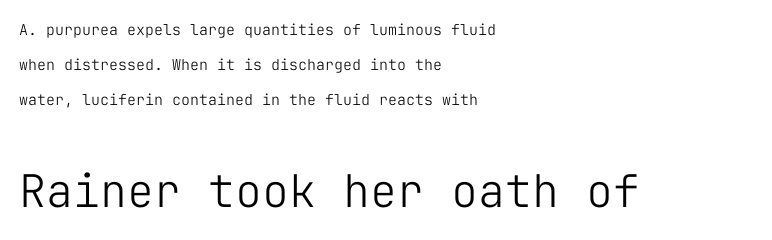
The image shows 45 px light sans-serif type, upright, monospaced; set left-aligned, loose line spacing (2.35x), normal letter spacing, not underlined; the second (bottom) block is 3.0x larger; low stroke contrast and a medium x-height.
